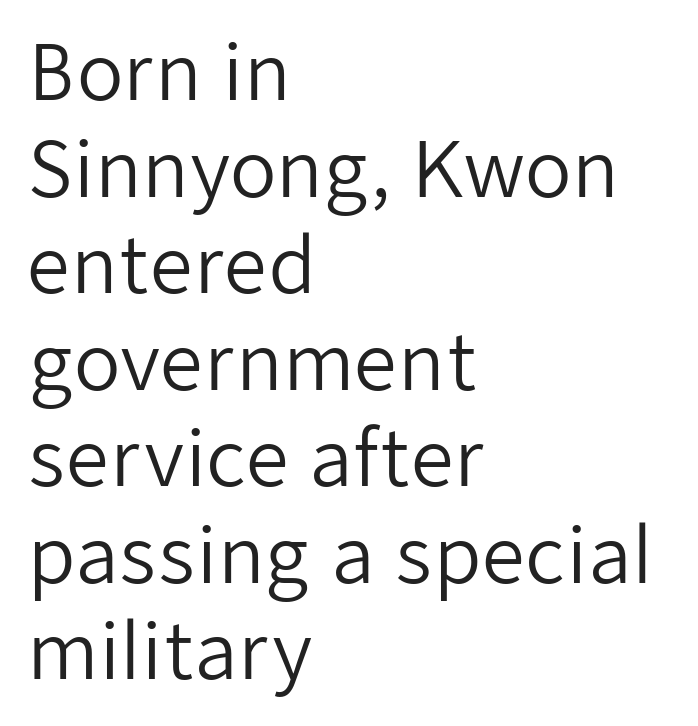
Observe the absence of serifs on each vertical stroke in this sample. The passage shown is typed in a proportional face where columns would drift. A typesetter would call this leading conventional body-copy spacing. This rendering features lettering with no underline. All the whitespace from short lines collects on the right.
